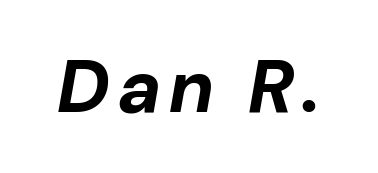
Pretty heavy lettering here — definitely bold. Tall strokes in this sample are angled rather than plumb. The specimen omits any rule beneath the text block's lines. Think of a printed novel: that variable character pitch is what you see here.
